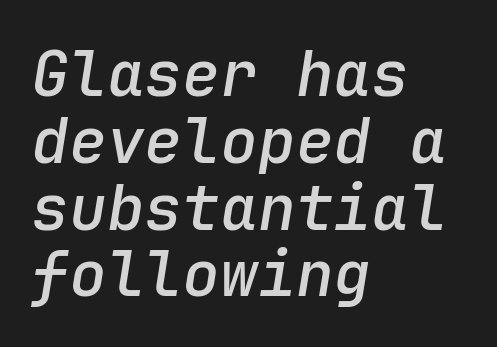
{"italic": "yes", "lean": "right", "slant_degrees": 9, "bold": "semi", "weight": "semibold", "width": "normal", "stroke_contrast": "low", "x_height": "medium", "monospaced": "yes", "underline": "no", "align": "left", "line_spacing": "tight", "line_spacing_ratio": 1.06, "letter_spacing": "normal", "letter_spacing_em": 0.0, "glyph_px": 63}
